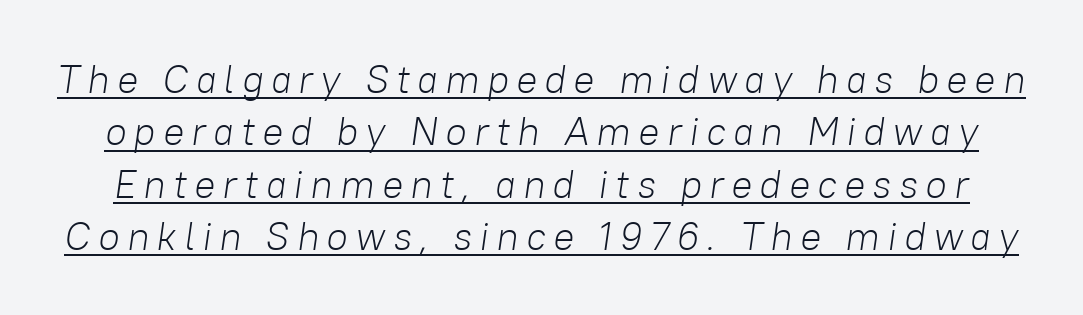
The image shows 40 px light type, italic (leaning right); set normal line spacing (1.31x), underlined; low stroke contrast and a medium x-height.
